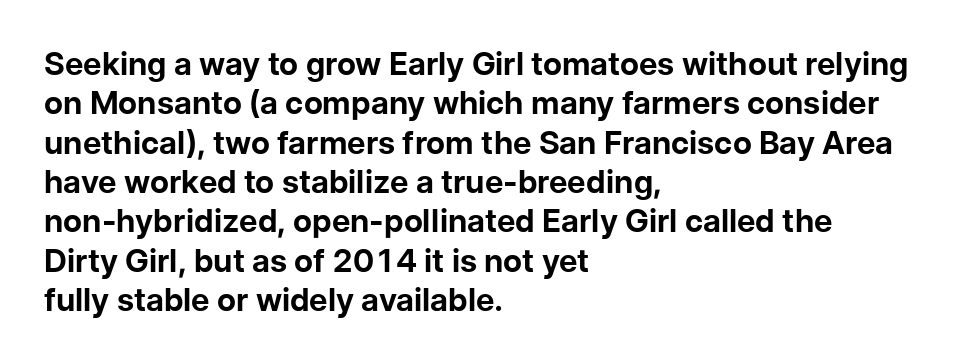
Q: Is the text bold? A: Yes.
Q: Is the text italic (slanted)? A: No, it is upright.
Q: Is the typeface a serif or a sans-serif typeface? A: Sans-serif.
Q: Is the text underlined? A: No.
Q: How is the paragraph aligned? A: Left-aligned.
Q: Is the spacing between letters normal or unusually wide? A: Normal.
Q: Width (condensed, normal, or wide)? A: Normal.
Q: Stroke contrast? A: Low.
Q: x-height? A: Medium.
Q: Monospaced? A: No.
